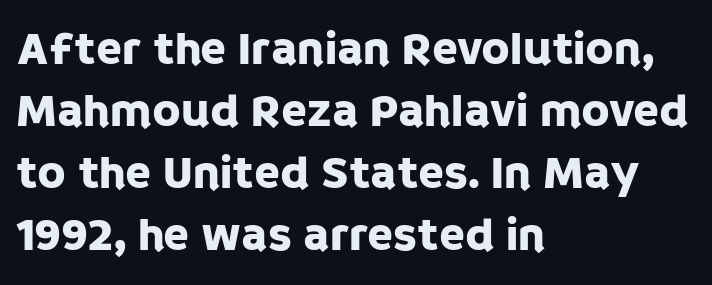
The space beneath each line is pristine and unruled. Line spacing here is normal. Ordinary non-slanted type is in use. These lines keep a tight, regular rhythm from letter to letter. You can tell from the bare stems that sans-serif type was used.
